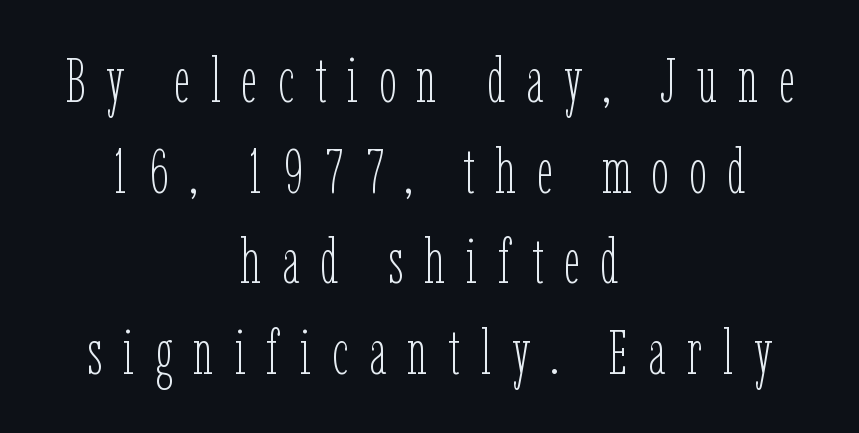
Q: Is the text bold? A: No.
Q: Is the text italic (slanted)? A: No, it is upright.
Q: Is the text underlined? A: No.
Q: How is the paragraph aligned? A: Centered.
Q: Is the spacing between letters normal or unusually wide? A: Unusually wide.
Q: Is the spacing between lines tight, normal or loose? A: Normal.
Q: Width (condensed, normal, or wide)? A: Condensed.
Q: Stroke contrast? A: Low.
Q: x-height? A: Medium.
Q: Monospaced? A: No.
